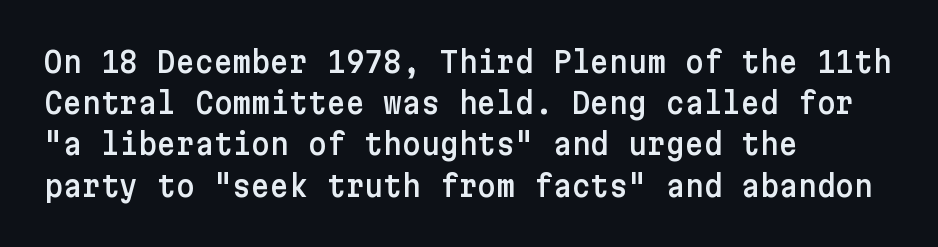
The image shows 29 px sans-serif type, upright; set left-aligned, normal line spacing (1.42x), normal letter spacing, not underlined; low stroke contrast and a medium x-height.
